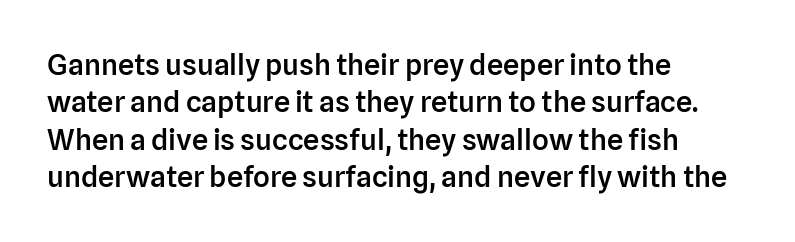
The image shows 29 px semibold sans-serif type, upright; set left-aligned, normal line spacing (1.29x), normal letter spacing, not underlined; low stroke contrast and a medium x-height.
